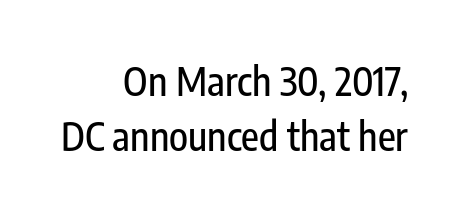
{"serif": "no", "italic": "no", "width": "condensed", "stroke_contrast": "low", "x_height": "medium", "monospaced": "no", "underline": "no", "align": "right", "line_spacing": "normal", "line_spacing_ratio": 1.4, "letter_spacing": "normal", "letter_spacing_em": 0.0, "glyph_px": 39}
